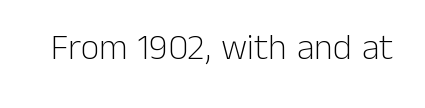
Q: Is the text bold? A: No.
Q: Is the text italic (slanted)? A: No, it is upright.
Q: Is the typeface a serif or a sans-serif typeface? A: Sans-serif.
Q: Is the text underlined? A: No.
Q: Is the spacing between letters normal or unusually wide? A: Normal.
Q: Width (condensed, normal, or wide)? A: Normal.
Q: Stroke contrast? A: Low.
Q: x-height? A: Medium.
Q: Monospaced? A: No.
